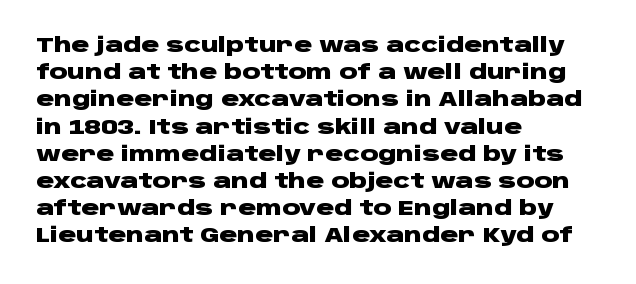
Vertical strokes here are truly vertical. Line spacing here is normal. The rendering anchors every line to the left-hand side. Short note: letters normally spaced. Has an underline been added? It has not. The sample has been set heavy, in full bold.
